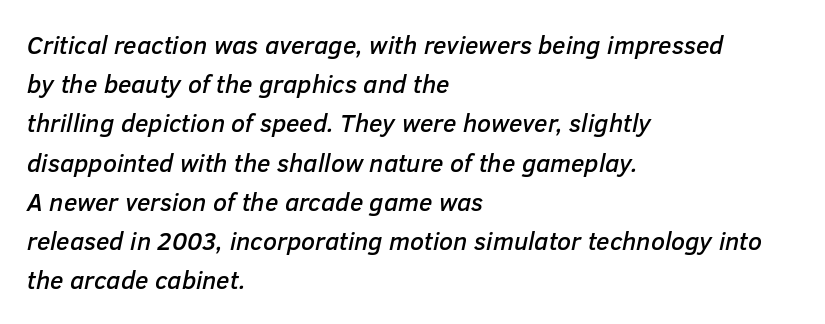
Q: Is the text italic (slanted)? A: Yes, it leans right by about 12 degrees.
Q: Is the text underlined? A: No.
Q: How is the paragraph aligned? A: Left-aligned.
Q: Is the spacing between letters normal or unusually wide? A: Normal.
Q: Is the spacing between lines tight, normal or loose? A: Normal.
